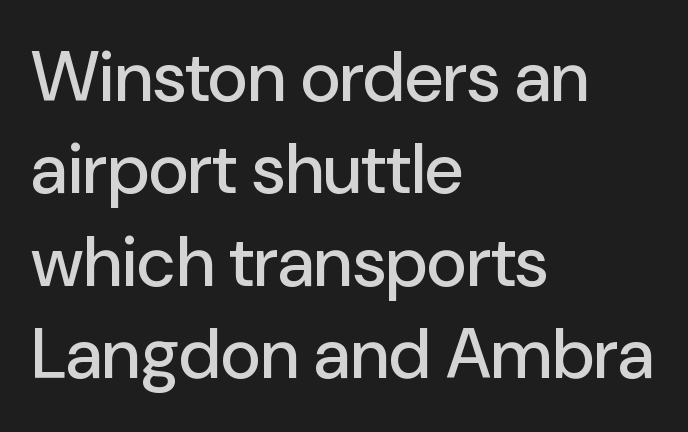
Q: Is the text italic (slanted)? A: No, it is upright.
Q: Is the typeface a serif or a sans-serif typeface? A: Sans-serif.
Q: Is the text underlined? A: No.
Q: How is the paragraph aligned? A: Left-aligned.
Q: Is the spacing between letters normal or unusually wide? A: Normal.
Q: Is the spacing between lines tight, normal or loose? A: Normal.
Q: Width (condensed, normal, or wide)? A: Normal.
Q: Stroke contrast? A: Low.
Q: x-height? A: Medium.
Q: Monospaced? A: No.
